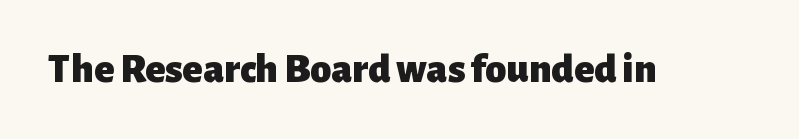
Q: Is the text bold? A: Yes.
Q: Is the text italic (slanted)? A: No, it is upright.
Q: Is the typeface a serif or a sans-serif typeface? A: Sans-serif.
Q: Is the text underlined? A: No.
Q: Is the spacing between letters normal or unusually wide? A: Normal.
Q: Width (condensed, normal, or wide)? A: Normal.
Q: Stroke contrast? A: Low.
Q: x-height? A: Medium.
Q: Monospaced? A: No.
